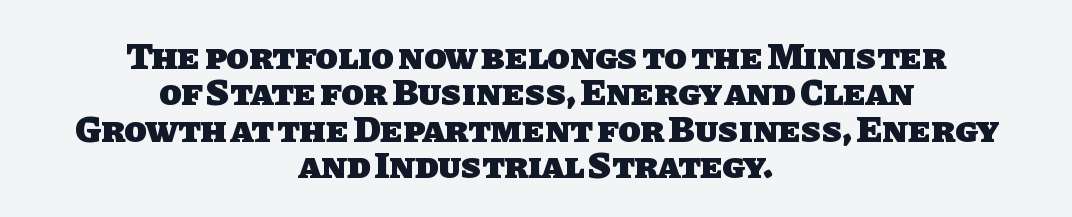
The image shows 37 px heavy sans-serif type; set centered, tight line spacing (0.98x), normal letter spacing, not underlined; low stroke contrast and a large x-height.
